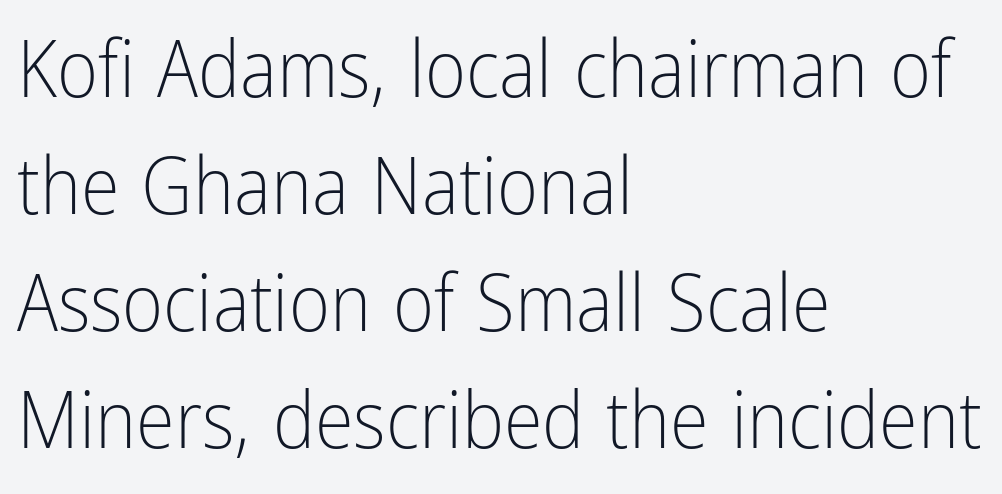
Q: Is the text bold? A: No.
Q: Is the text italic (slanted)? A: No, it is upright.
Q: Is the typeface a serif or a sans-serif typeface? A: Sans-serif.
Q: Is the text underlined? A: No.
Q: How is the paragraph aligned? A: Left-aligned.
Q: Is the spacing between letters normal or unusually wide? A: Normal.
Q: Is the spacing between lines tight, normal or loose? A: Normal.
Q: Width (condensed, normal, or wide)? A: Condensed.
Q: Stroke contrast? A: Low.
Q: x-height? A: Medium.
Q: Monospaced? A: No.
